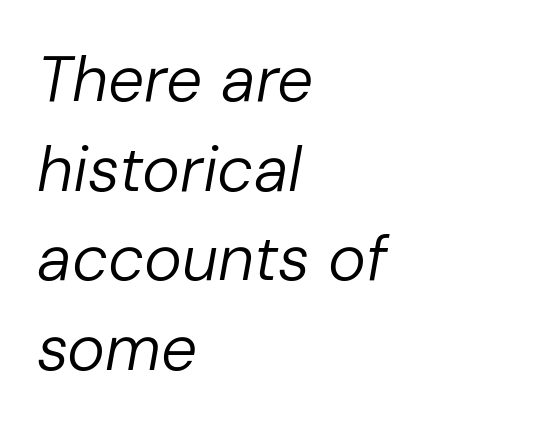
Heft: none added — not bold. Is this a fixed-width face? No — the glyphs have proportional, varying widths. The lettering tilts uniformly, giving the passage an italic look. Left-aligned paragraph, ragged on the right.
